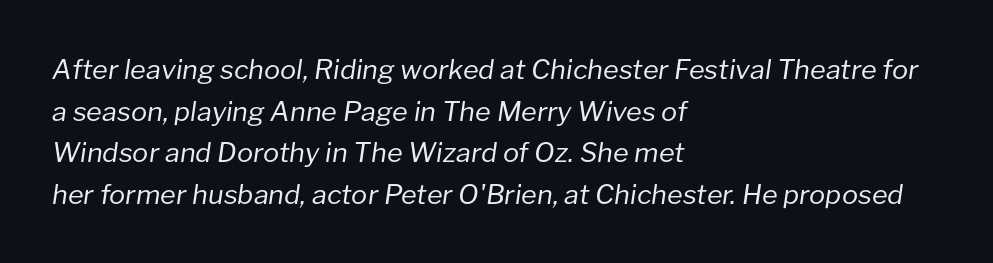
The image shows 27 px text type, italic (leaning right); set left-aligned, normal line spacing (1.54x), normal letter spacing, not underlined.
